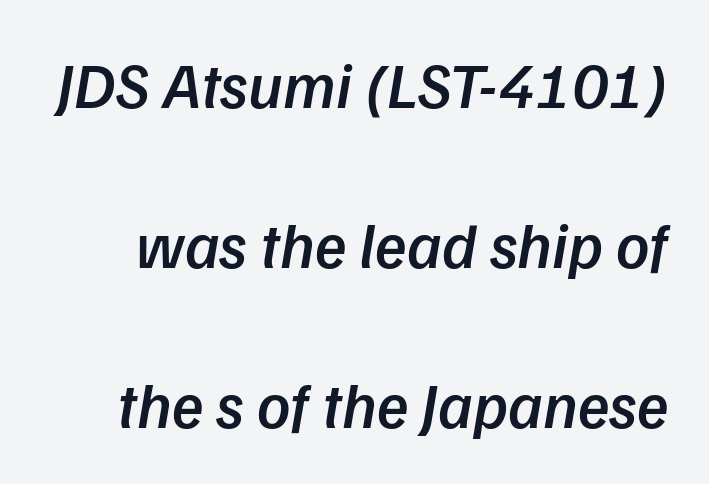
Q: Is the text bold? A: Semi-bold.
Q: Is the text italic (slanted)? A: Yes, it leans right by about 9 degrees.
Q: Is the text underlined? A: No.
Q: Is the spacing between letters normal or unusually wide? A: Normal.
Q: Is the spacing between lines tight, normal or loose? A: Loose.
Q: Width (condensed, normal, or wide)? A: Normal.
Q: Stroke contrast? A: Low.
Q: x-height? A: Medium.
Q: Monospaced? A: No.
